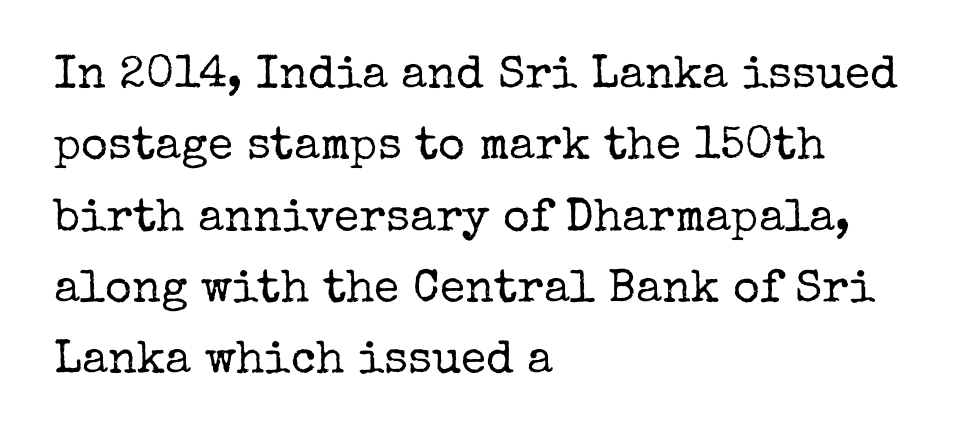
Summary of vertical rhythm: regular, with standard interline spacing. Is the letter spacing exaggerated? No — it looks like the ordinary default. Check the space under the baseline: it is left empty. In terms of posture, this sample is upright. A serif font was chosen for this passage.
